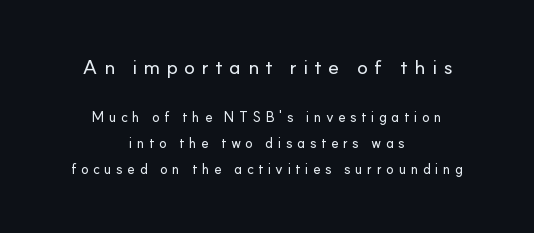
Q: Is the text italic (slanted)? A: No, it is upright.
Q: Is the text underlined? A: No.
Q: How is the paragraph aligned? A: Centered.
Q: Is the spacing between letters normal or unusually wide? A: Unusually wide.
Q: Which block of text is set in a larger size, the first (top) or the second (bottom)? A: The first (top) one.
